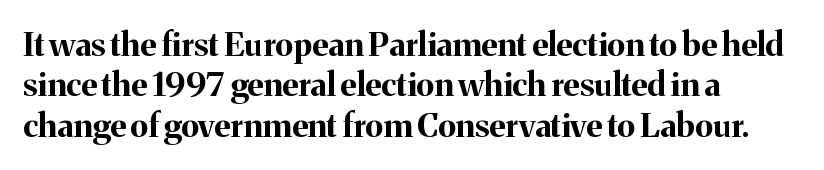
The image shows 33 px bold serif type, upright; set left-aligned, line spacing 1.22x, normal letter spacing, not underlined; medium stroke contrast and a medium x-height.
